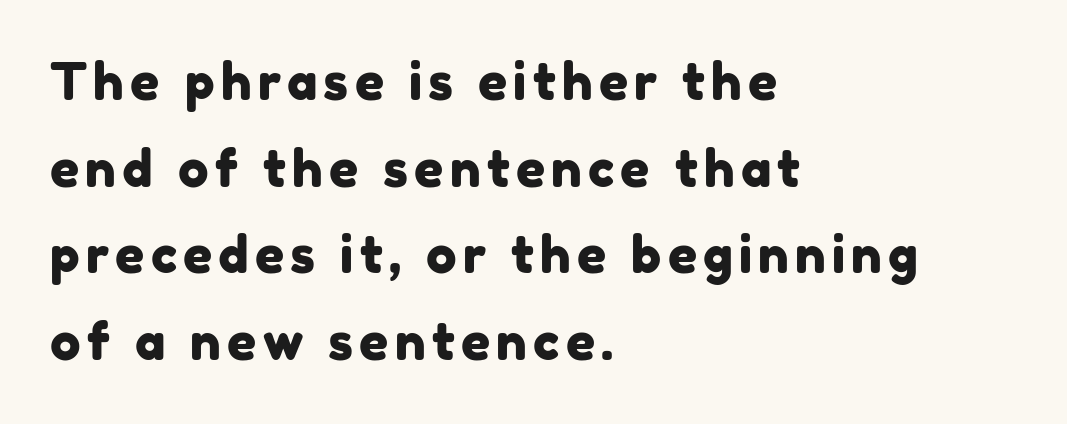
The image shows 51 px sans-serif type; set left-aligned, normal line spacing (1.7x), not underlined; low stroke contrast and a medium x-height.
